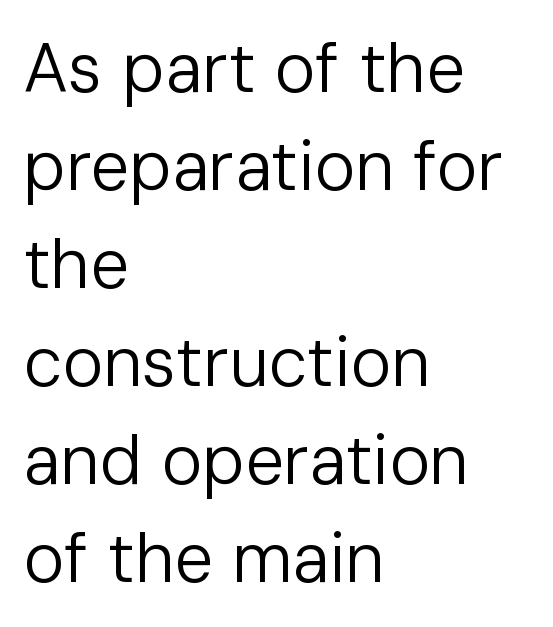
{"serif": "no", "italic": "no", "bold": "no", "weight": "regular", "width": "normal", "stroke_contrast": "low", "x_height": "medium", "monospaced": "no", "underline": "no", "align": "left", "line_spacing": "normal", "line_spacing_ratio": 1.42, "letter_spacing": "normal", "letter_spacing_em": 0.0, "glyph_px": 69}
